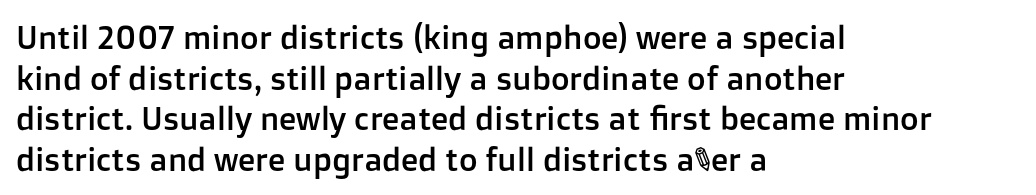
Type without underlining. Does extra space separate the letters? No, they use regular spacing. How would I describe the line gaps? Plain and ordinary. The passage shown is typeset with a sans-serif family. Do the characters align in a grid? No, the font is proportional. Is the block centered? No — it sits flush against the left margin.
